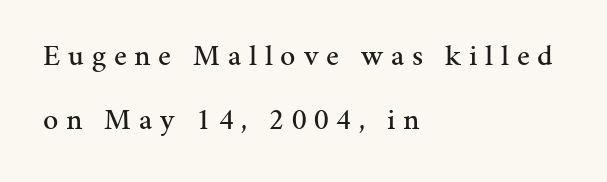
All the whitespace from short lines collects on the right. Inter-character spacing is expanded well beyond the font's built-in metrics. Stroke terminals: seriffed. Note the varied advance widths — an 'i' is clearly narrower than an 'm'. This is roman type, the default non-slanted kind.
